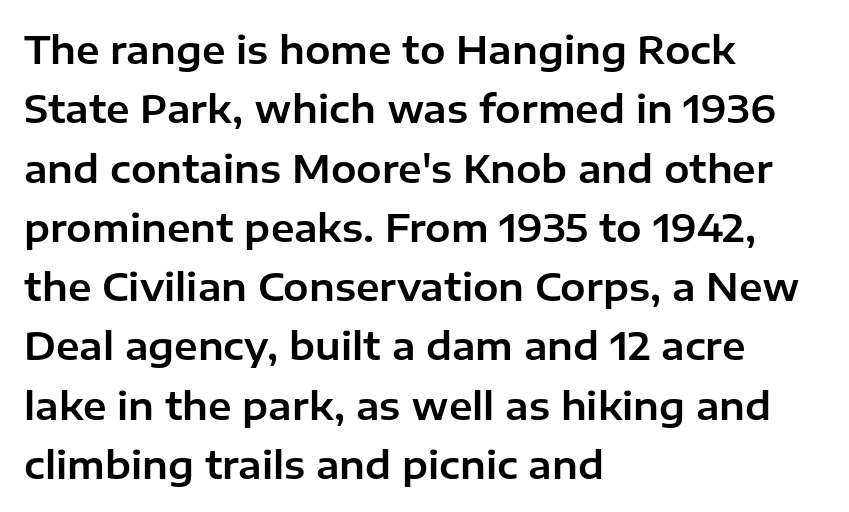
Q: Is the text italic (slanted)? A: No, it is upright.
Q: Is the typeface a serif or a sans-serif typeface? A: Sans-serif.
Q: Is the text underlined? A: No.
Q: How is the paragraph aligned? A: Left-aligned.
Q: Is the spacing between letters normal or unusually wide? A: Normal.
Q: Is the spacing between lines tight, normal or loose? A: Normal.
Q: Width (condensed, normal, or wide)? A: Normal.
Q: Stroke contrast? A: Low.
Q: x-height? A: Medium.
Q: Monospaced? A: No.
